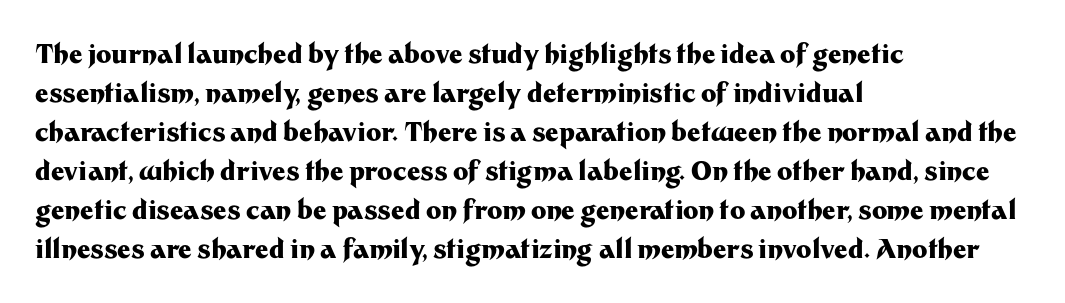
Successive baselines arrive at the customary interval. Nope, not italic — everything's standing straight. Stroke thickness is high; the sample reads as a true bold. Line starts are locked; line ends wander. Clear beneath every line of the passage. The line texture is even and compact thanks to regular tracking.
